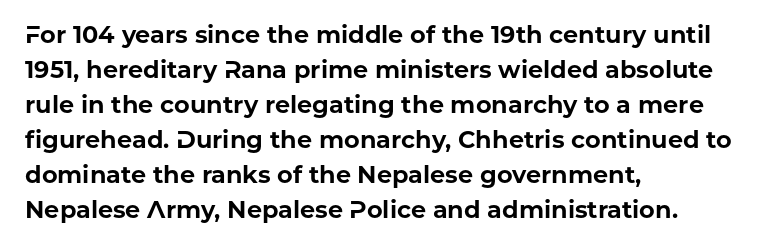
A classic flush-left, rag-right setting is used for this passage. The strokes are fattened all the way to bold. Plain, unruled lines of type. Tracking value appears to be zero — textbook default spacing.
